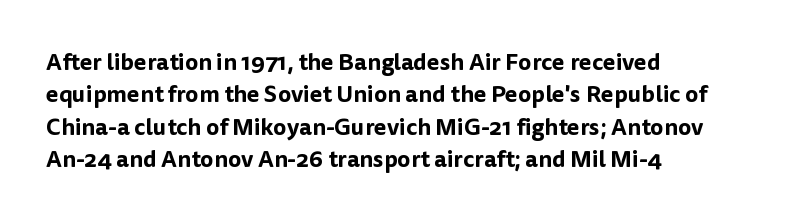
Q: Is the text italic (slanted)? A: No, it is upright.
Q: Is the text underlined? A: No.
Q: How is the paragraph aligned? A: Left-aligned.
Q: Is the spacing between letters normal or unusually wide? A: Normal.
Q: Is the spacing between lines tight, normal or loose? A: Normal.
